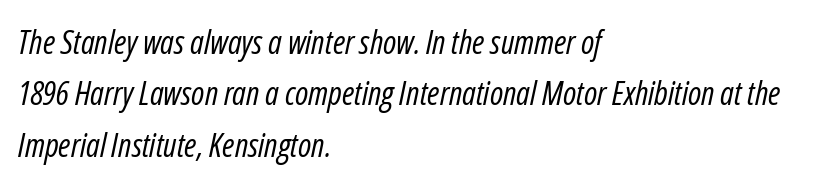
The image shows 33 px regular-weight, condensed type, italic (leaning right); set left-aligned, normal line spacing (1.56x), normal letter spacing, not underlined; low stroke contrast and a medium x-height.
